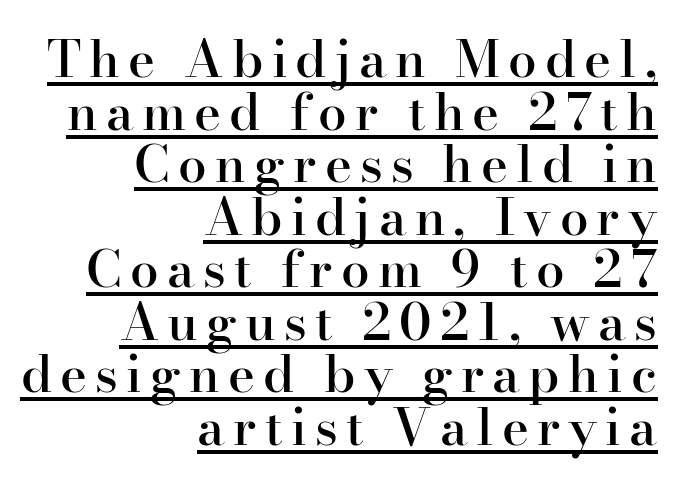
The image shows 51 px semibold serif type, upright; set right-aligned, tight line spacing (1.03x), underlined; high stroke contrast and a small x-height.
